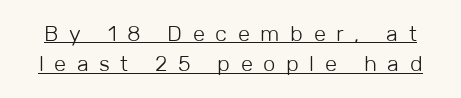
Q: Is the text bold? A: No.
Q: Is the text italic (slanted)? A: No, it is upright.
Q: Is the text underlined? A: Yes.
Q: Is the spacing between letters normal or unusually wide? A: Unusually wide.
Q: Is the spacing between lines tight, normal or loose? A: Normal.
